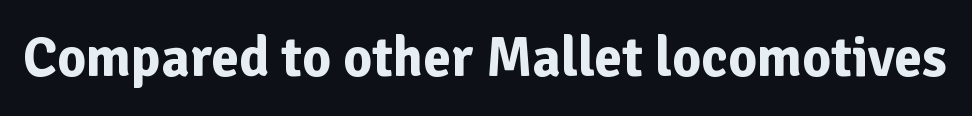
{"serif": "no", "italic": "no", "bold": "yes", "weight": "bold", "width": "normal", "stroke_contrast": "low", "x_height": "medium", "monospaced": "no", "underline": "no", "letter_spacing": "normal", "letter_spacing_em": 0.0, "glyph_px": 56}
